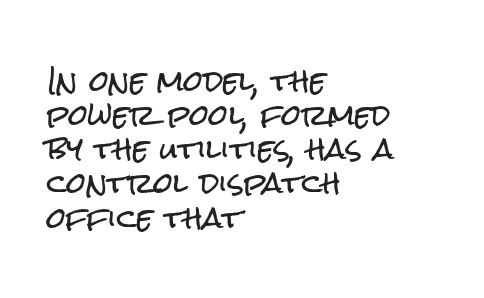
Q: Is the text italic (slanted)? A: No, it is upright.
Q: Is the typeface a serif or a sans-serif typeface? A: Sans-serif.
Q: Is the text underlined? A: No.
Q: How is the paragraph aligned? A: Left-aligned.
Q: Is the spacing between letters normal or unusually wide? A: Normal.
Q: Width (condensed, normal, or wide)? A: Condensed.
Q: Stroke contrast? A: Low.
Q: x-height? A: Medium.
Q: Monospaced? A: No.
